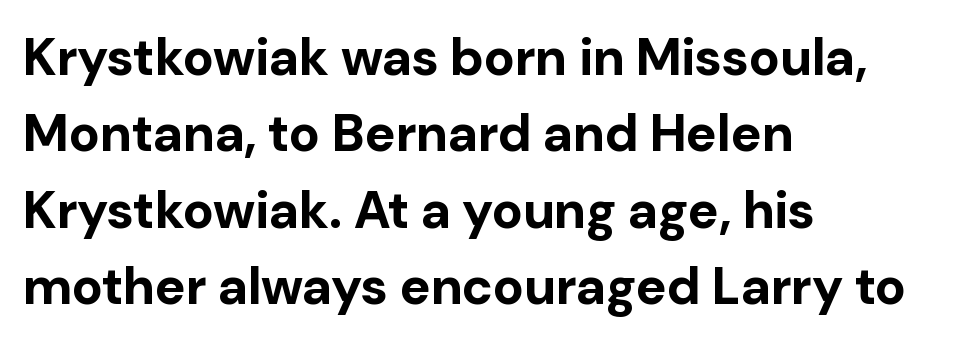
Q: Is the text bold? A: Yes.
Q: Is the text italic (slanted)? A: No, it is upright.
Q: Is the typeface a serif or a sans-serif typeface? A: Sans-serif.
Q: Is the text underlined? A: No.
Q: How is the paragraph aligned? A: Left-aligned.
Q: Is the spacing between letters normal or unusually wide? A: Normal.
Q: Is the spacing between lines tight, normal or loose? A: Normal.
Q: Width (condensed, normal, or wide)? A: Normal.
Q: Stroke contrast? A: Low.
Q: x-height? A: Medium.
Q: Monospaced? A: No.
